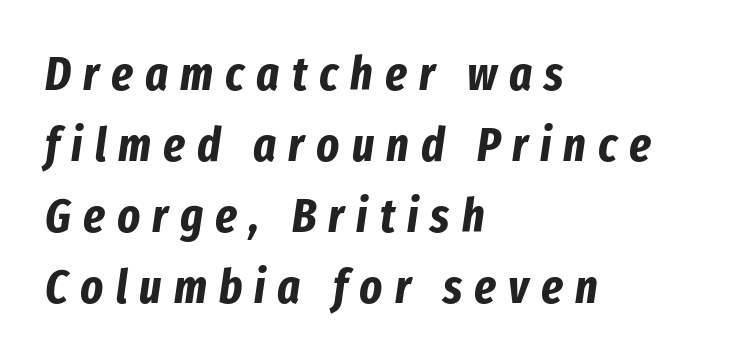
The image shows 48 px bold, condensed type, italic (leaning right); set left-aligned, normal line spacing (1.48x), unusually wide letter spacing (+0.25 em), not underlined; low stroke contrast and a medium x-height.
